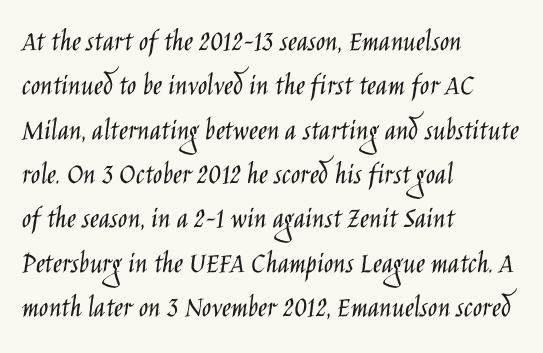
The image shows 31 px light, condensed sans-serif type; set left-aligned, normal line spacing (1.43x), normal letter spacing, not underlined; low stroke contrast and a large x-height.
